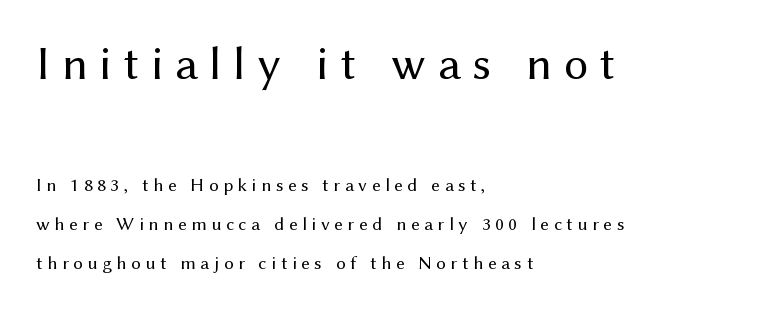
Q: Is the text bold? A: No.
Q: Is the text italic (slanted)? A: No, it is upright.
Q: Is the typeface a serif or a sans-serif typeface? A: Sans-serif.
Q: Is the text underlined? A: No.
Q: How is the paragraph aligned? A: Left-aligned.
Q: Is the spacing between letters normal or unusually wide? A: Unusually wide.
Q: Is the spacing between lines tight, normal or loose? A: Loose.
Q: Which block of text is set in a larger size, the first (top) or the second (bottom)? A: The first (top) one.
Q: Width (condensed, normal, or wide)? A: Normal.
Q: Stroke contrast? A: Medium.
Q: x-height? A: Medium.
Q: Monospaced? A: No.
